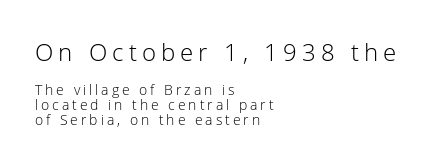
The strip under each line holds only bare page. Layout note: lines flush left. Summary of weight: not heavy and not bold. Posture: upright roman.
